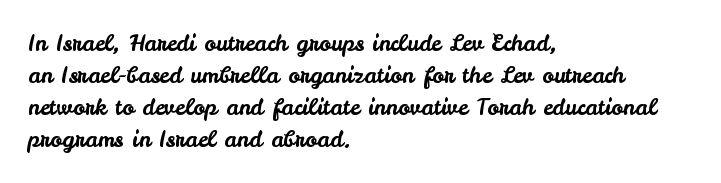
If you drew a ruler down the left edge, every line would touch it. In terms of leading, this rendering sits right in the middle. These lines keep a tight, regular rhythm from letter to letter. The glyphs are unaccompanied by any horizontal stroke below them.
